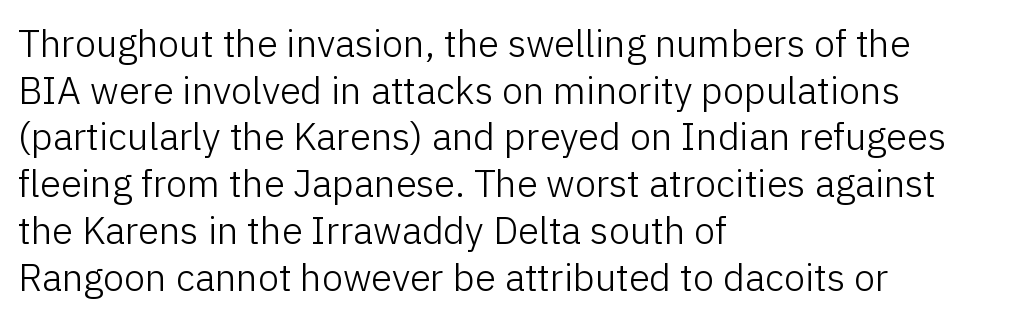
Q: Is the text bold? A: No.
Q: Is the text italic (slanted)? A: No, it is upright.
Q: Is the typeface a serif or a sans-serif typeface? A: Sans-serif.
Q: Is the text underlined? A: No.
Q: How is the paragraph aligned? A: Left-aligned.
Q: Is the spacing between letters normal or unusually wide? A: Normal.
Q: Width (condensed, normal, or wide)? A: Normal.
Q: Stroke contrast? A: Low.
Q: x-height? A: Medium.
Q: Monospaced? A: No.
